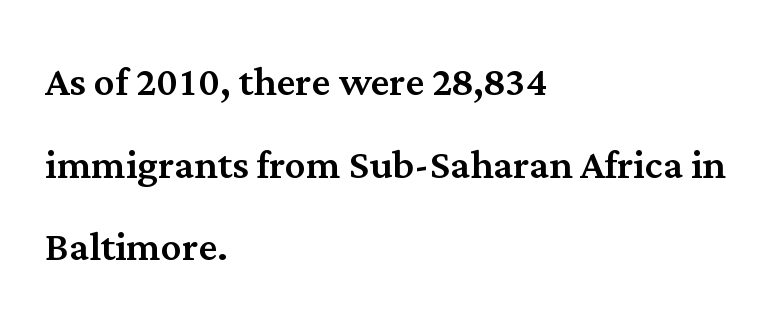
The image shows 52 px serif type, upright; set left-aligned, normal line spacing (1.59x), normal letter spacing, not underlined; medium stroke contrast and a medium x-height.
